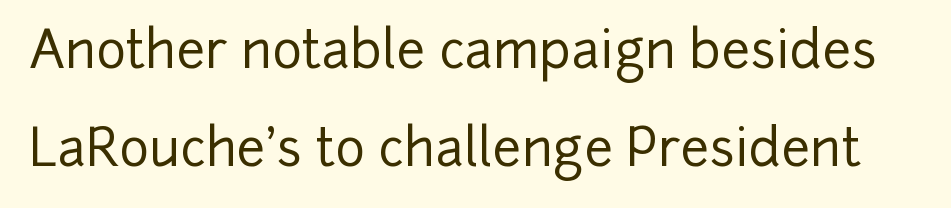
The image shows 51 px sans-serif type, upright; set loose line spacing (1.92x), normal letter spacing, not underlined; low stroke contrast and a medium x-height.
